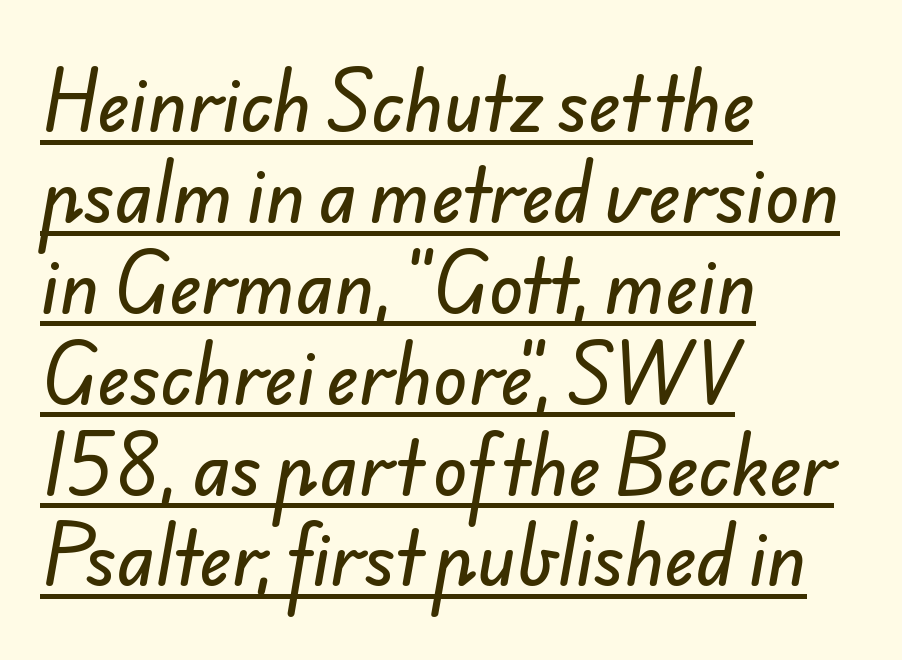
Quick note: underline on. Notice how descenders clear the ascenders below comfortably — that's standard leading. Spacing verdict: proportional, widths tailored to each character. The paragraph shown leans on its left margin. The face used here is rendered with its standard letterfit.
